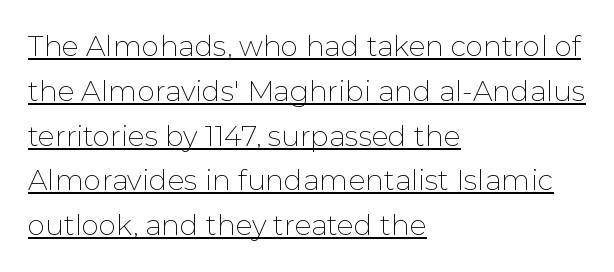
Q: Is the text bold? A: No.
Q: Is the text italic (slanted)? A: No, it is upright.
Q: Is the typeface a serif or a sans-serif typeface? A: Sans-serif.
Q: Is the text underlined? A: Yes.
Q: How is the paragraph aligned? A: Left-aligned.
Q: Is the spacing between letters normal or unusually wide? A: Normal.
Q: Is the spacing between lines tight, normal or loose? A: Normal.
Q: Width (condensed, normal, or wide)? A: Normal.
Q: Stroke contrast? A: Low.
Q: x-height? A: Medium.
Q: Monospaced? A: No.
